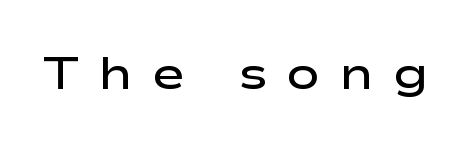
Q: Is the text bold? A: Semi-bold.
Q: Is the text italic (slanted)? A: No, it is upright.
Q: Is the typeface a serif or a sans-serif typeface? A: Sans-serif.
Q: Is the text underlined? A: No.
Q: Is the spacing between letters normal or unusually wide? A: Unusually wide.
Q: Width (condensed, normal, or wide)? A: Wide.
Q: Stroke contrast? A: Low.
Q: x-height? A: Medium.
Q: Monospaced? A: No.
